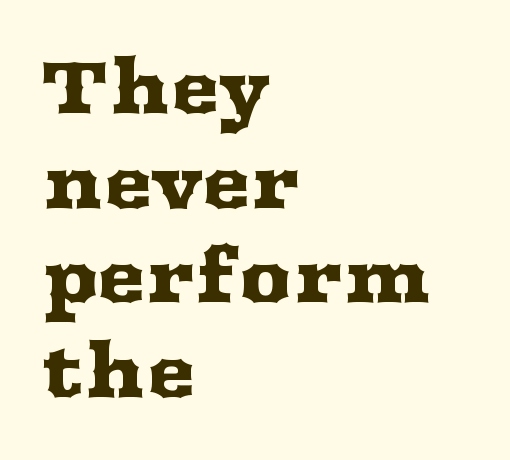
The image shows 74 px wide serif type, upright; set left-aligned, normal line spacing (1.28x), normal letter spacing, not underlined; medium stroke contrast and a medium x-height.
